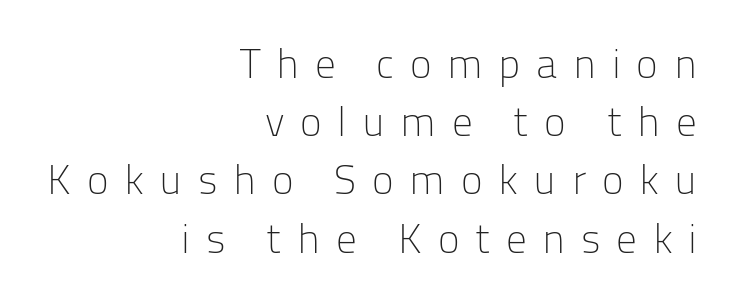
{"serif": "no", "italic": "no", "bold": "no", "weight": "light", "width": "normal", "stroke_contrast": "low", "x_height": "medium", "monospaced": "no", "underline": "no", "align": "right", "line_spacing": "normal", "line_spacing_ratio": 1.42, "letter_spacing": "wide", "letter_spacing_em": 0.38, "glyph_px": 41}
